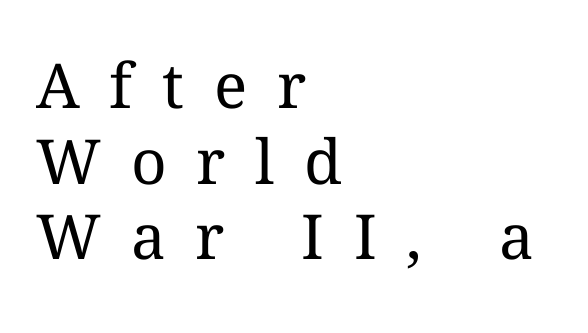
The image shows 62 px regular-weight type, upright; set left-aligned, line spacing 1.22x, unusually wide letter spacing (+0.48 em), not underlined; medium stroke contrast and a medium x-height.
